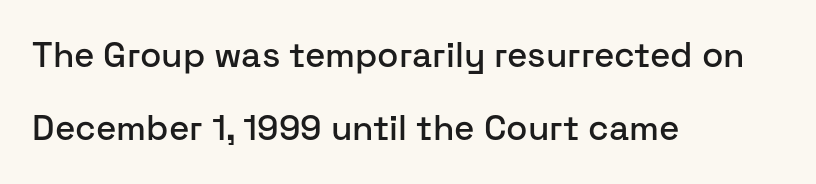
Letter spacing: default. How would I describe the line gaps? Wide and relaxed. Note the varied advance widths — an 'i' is clearly narrower than an 'm'. The lines are quadded left.
